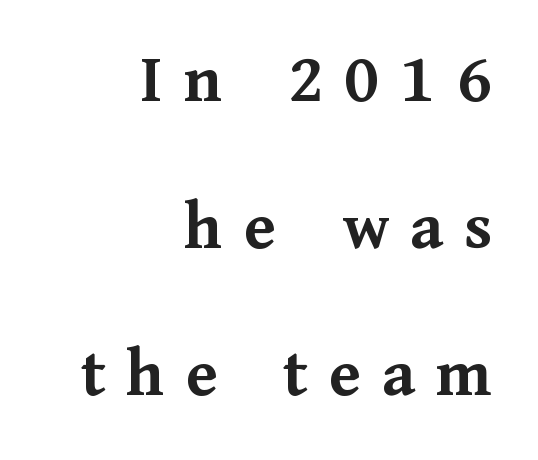
Q: Is the text bold? A: Yes.
Q: Is the text italic (slanted)? A: No, it is upright.
Q: Is the typeface a serif or a sans-serif typeface? A: Serif.
Q: Is the text underlined? A: No.
Q: How is the paragraph aligned? A: Right-aligned.
Q: Is the spacing between letters normal or unusually wide? A: Unusually wide.
Q: Is the spacing between lines tight, normal or loose? A: Loose.
Q: Width (condensed, normal, or wide)? A: Normal.
Q: Stroke contrast? A: Medium.
Q: x-height? A: Medium.
Q: Monospaced? A: No.
